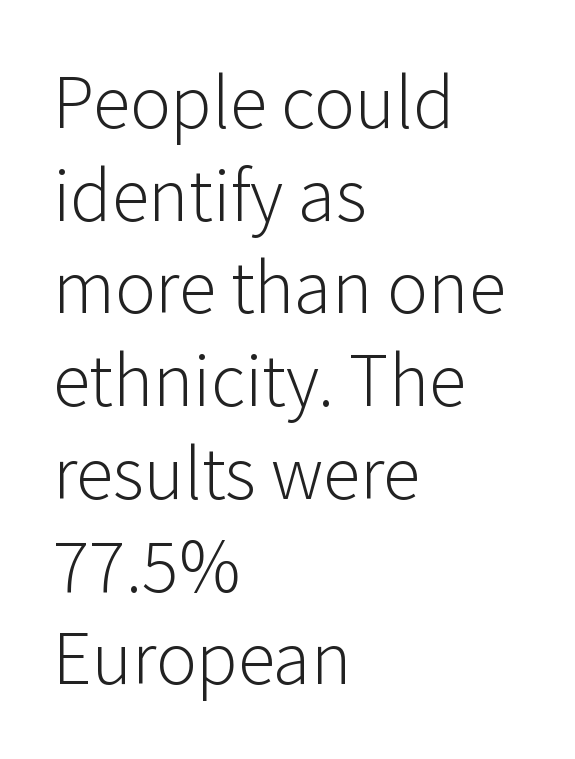
Left-aligned paragraph, ragged on the right. Descender tails drop into unmarked territory. A typesetter would call this zero additional tracking. The type family on display is of the sans-serif kind. The face looks like a standard text weight, possibly lighter. In terms of posture, this sample is upright.
